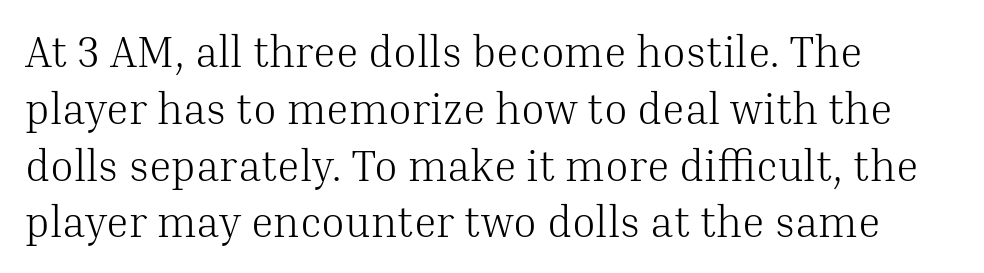
{"serif": "yes", "italic": "no", "bold": "no", "weight": "light", "width": "normal", "stroke_contrast": "medium", "x_height": "medium", "monospaced": "no", "underline": "no", "align": "left", "line_spacing": "normal", "line_spacing_ratio": 1.32, "letter_spacing": "normal", "letter_spacing_em": 0.0, "glyph_px": 43}
